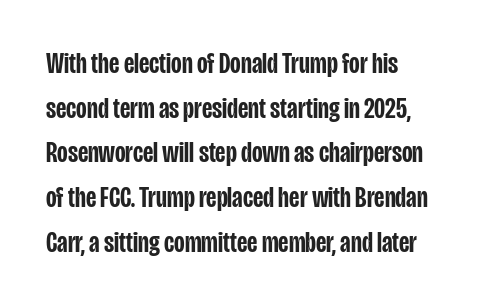
{"serif": "no", "italic": "no", "bold": "semi", "weight": "semibold", "width": "condensed", "stroke_contrast": "low", "x_height": "large", "monospaced": "no", "underline": "no", "align": "left", "line_spacing": "normal", "line_spacing_ratio": 1.54, "letter_spacing": "normal", "letter_spacing_em": 0.0, "glyph_px": 29}
